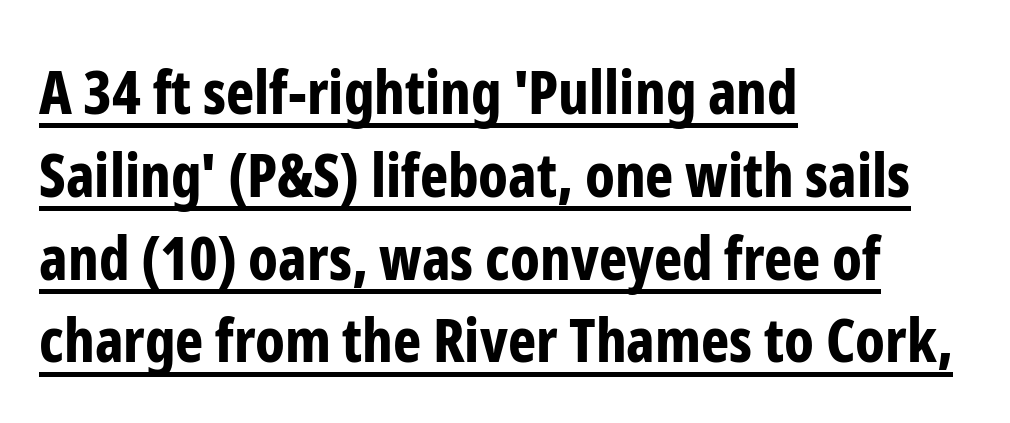
Q: Is the text bold? A: Yes.
Q: Is the text italic (slanted)? A: No, it is upright.
Q: Is the typeface a serif or a sans-serif typeface? A: Sans-serif.
Q: Is the text underlined? A: Yes.
Q: How is the paragraph aligned? A: Left-aligned.
Q: Is the spacing between letters normal or unusually wide? A: Normal.
Q: Is the spacing between lines tight, normal or loose? A: Normal.
Q: Width (condensed, normal, or wide)? A: Condensed.
Q: Stroke contrast? A: Low.
Q: x-height? A: Medium.
Q: Monospaced? A: No.
